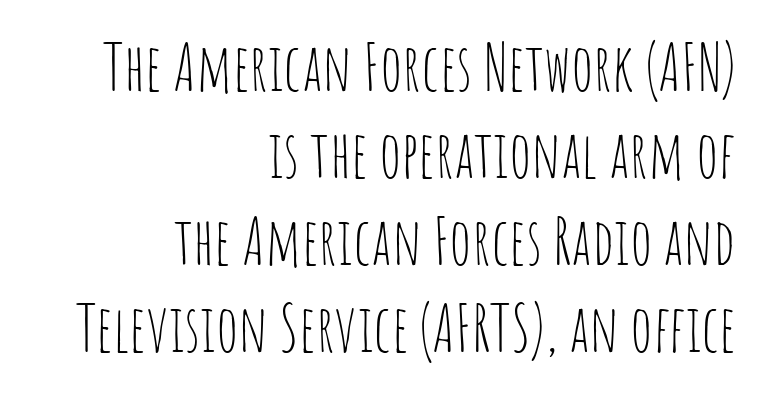
{"serif": "no", "italic": "no", "bold": "no", "weight": "thin", "width": "condensed", "stroke_contrast": "low", "x_height": "large", "monospaced": "no", "underline": "no", "align": "right", "line_spacing": "normal", "line_spacing_ratio": 1.34, "letter_spacing": "normal", "letter_spacing_em": 0.0, "glyph_px": 65}
